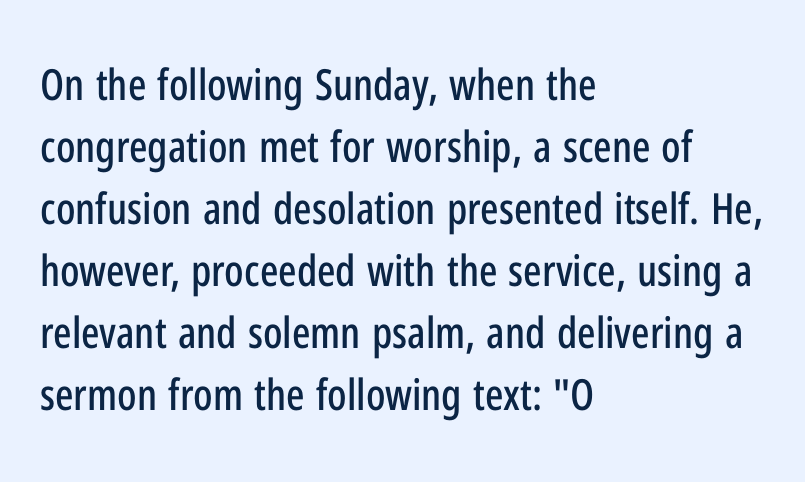
Each row of text sits above clean, open space. You could not count columns in this text — the font is proportionally spaced. Where is the straight margin? On the left. The letters stand straight up with perfectly vertical stems. This sample uses a sans-serif face. Here the glyphs are tracked normally, forming tight word shapes.
